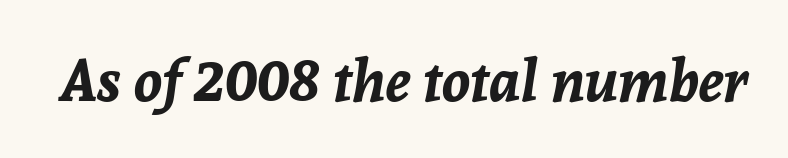
Each word holds together tightly as a unit, with standard inter-letter gaps. Characters are canted at an angle relative to the baseline's perpendicular. The rendering uses a bold face; every stroke is thick and dark. Check the space under the baseline: it is left empty. Do the characters align in a grid? No, the font is proportional.
